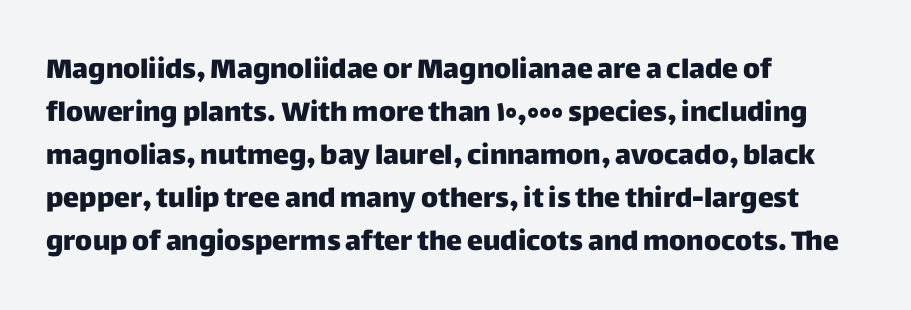
The image shows 27 px text type, upright; set left-aligned, normal line spacing (1.59x), normal letter spacing, not underlined.
